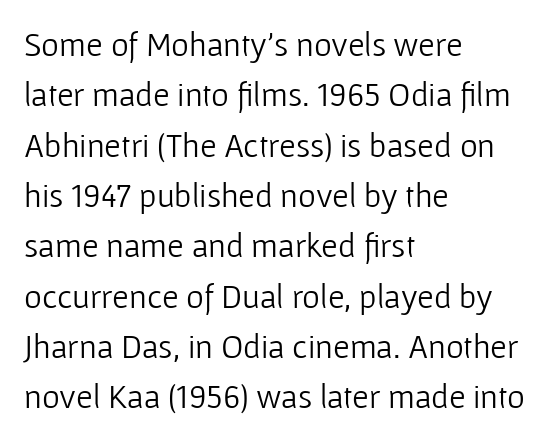
The image shows 34 px light sans-serif type, upright; set left-aligned, normal line spacing (1.48x), normal letter spacing, not underlined; low stroke contrast and a medium x-height.
